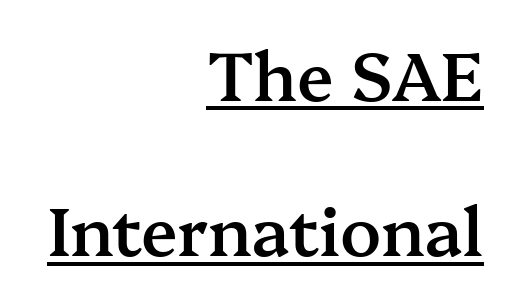
Q: Is the text bold? A: Semi-bold.
Q: Is the text italic (slanted)? A: No, it is upright.
Q: Is the typeface a serif or a sans-serif typeface? A: Serif.
Q: Is the text underlined? A: Yes.
Q: How is the paragraph aligned? A: Right-aligned.
Q: Is the spacing between letters normal or unusually wide? A: Normal.
Q: Is the spacing between lines tight, normal or loose? A: Loose.
Q: Width (condensed, normal, or wide)? A: Normal.
Q: Stroke contrast? A: Medium.
Q: x-height? A: Medium.
Q: Monospaced? A: No.
